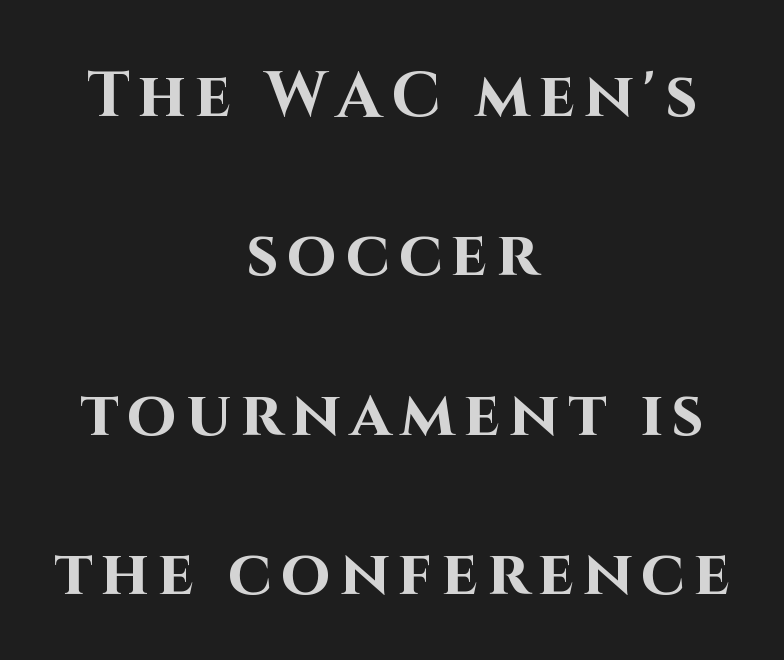
{"serif": "no", "italic": "no", "bold": "yes", "weight": "bold", "width": "normal", "stroke_contrast": "high", "x_height": "large", "monospaced": "no", "underline": "no", "align": "center", "line_spacing": "loose", "line_spacing_ratio": 2.49, "glyph_px": 64}
